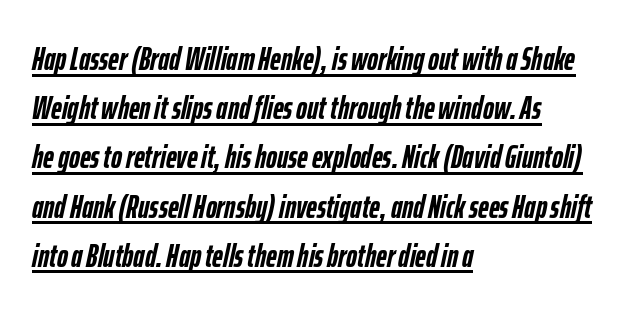
The image shows 33 px semibold, condensed type, italic (leaning right); set left-aligned, normal line spacing (1.49x), normal letter spacing, underlined; low stroke contrast and a medium x-height.
